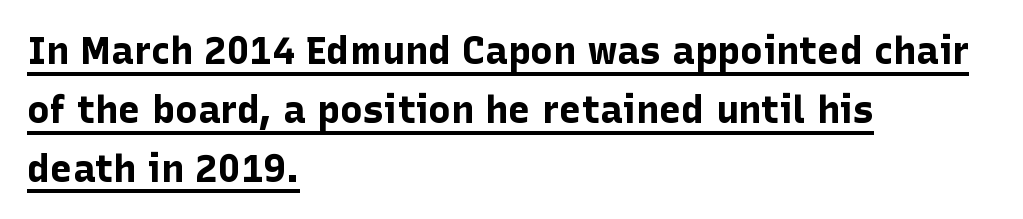
Q: Is the text bold? A: Yes.
Q: Is the text italic (slanted)? A: No, it is upright.
Q: Is the typeface a serif or a sans-serif typeface? A: Sans-serif.
Q: Is the text underlined? A: Yes.
Q: How is the paragraph aligned? A: Left-aligned.
Q: Is the spacing between letters normal or unusually wide? A: Normal.
Q: Is the spacing between lines tight, normal or loose? A: Normal.
Q: Width (condensed, normal, or wide)? A: Normal.
Q: Stroke contrast? A: Low.
Q: x-height? A: Medium.
Q: Monospaced? A: No.
